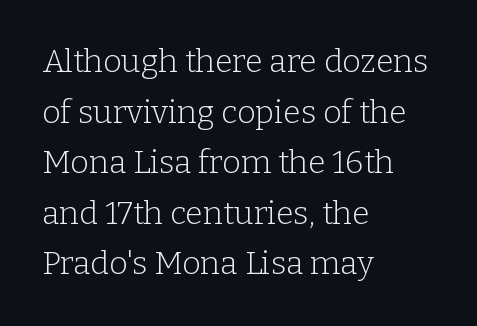
The image shows 32 px light serif type, upright; set left-aligned, normal line spacing (1.58x), normal letter spacing, not underlined; low stroke contrast and a medium x-height.
